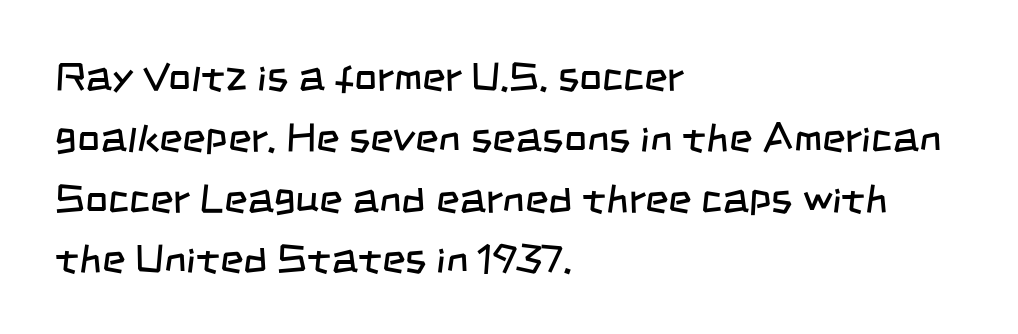
The letters carry no serifs — their stems end cleanly without finishing strokes. Weight: in the light-to-regular range. Default kerning and tracking; the words read as compact shapes. The string is rendered with underlining switched off.
